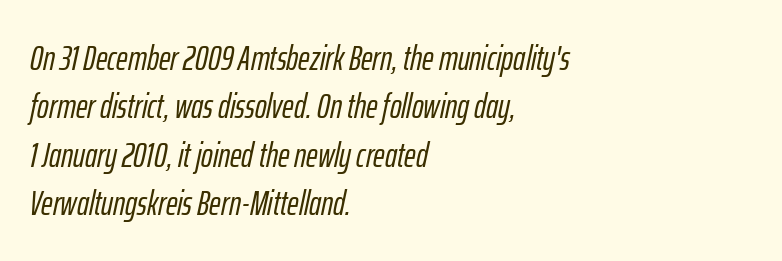
Q: Is the text italic (slanted)? A: Yes, it leans right by about 12 degrees.
Q: Is the text underlined? A: No.
Q: How is the paragraph aligned? A: Left-aligned.
Q: Is the spacing between letters normal or unusually wide? A: Normal.
Q: Is the spacing between lines tight, normal or loose? A: Normal.
Q: Width (condensed, normal, or wide)? A: Condensed.
Q: Stroke contrast? A: Low.
Q: x-height? A: Medium.
Q: Monospaced? A: No.
